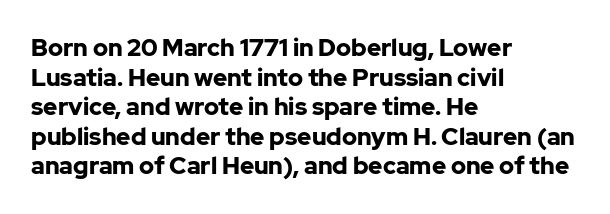
Nobody drew a line under any word here. The lettering stays uniformly vertical, giving the passage a roman look. Each word holds together tightly as a unit, with standard inter-letter gaps. A student would call this left alignment; a typographer would say flush left, rag right. Typographic density is high because the face is bold.
